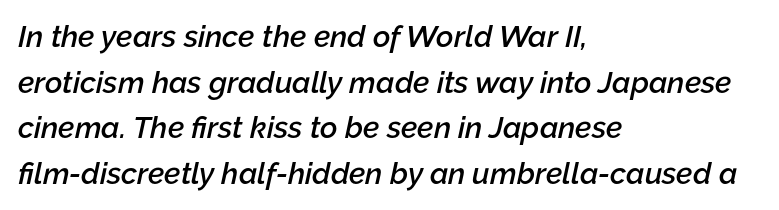
Q: Is the text bold? A: Semi-bold.
Q: Is the text italic (slanted)? A: Yes, it leans right by about 12 degrees.
Q: Is the text underlined? A: No.
Q: How is the paragraph aligned? A: Left-aligned.
Q: Is the spacing between letters normal or unusually wide? A: Normal.
Q: Is the spacing between lines tight, normal or loose? A: Normal.
Q: Width (condensed, normal, or wide)? A: Normal.
Q: Stroke contrast? A: Low.
Q: x-height? A: Medium.
Q: Monospaced? A: No.
